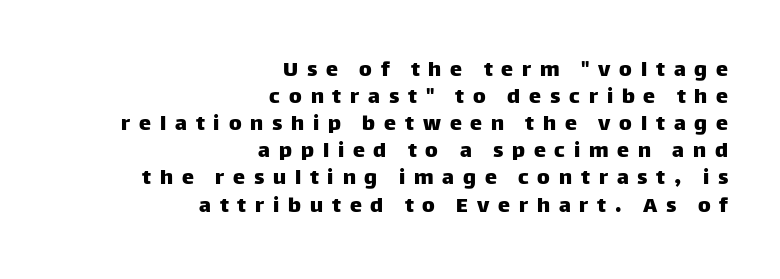
The image shows 24 px text type, upright; set right-aligned, tight line spacing (1.13x), unusually wide letter spacing (+0.37 em), not underlined.
